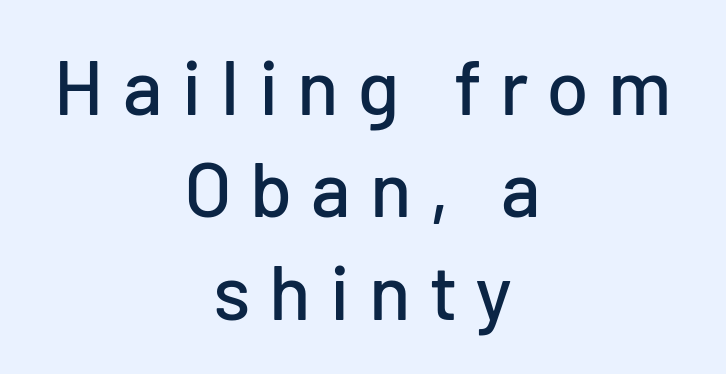
Q: Is the text italic (slanted)? A: No, it is upright.
Q: Is the typeface a serif or a sans-serif typeface? A: Sans-serif.
Q: Is the text underlined? A: No.
Q: How is the paragraph aligned? A: Centered.
Q: Is the spacing between letters normal or unusually wide? A: Unusually wide.
Q: Is the spacing between lines tight, normal or loose? A: Normal.
Q: Width (condensed, normal, or wide)? A: Normal.
Q: Stroke contrast? A: Low.
Q: x-height? A: Medium.
Q: Monospaced? A: No.
